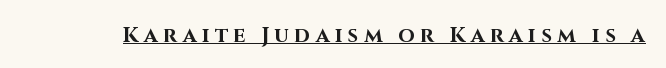
Is there an underline? Yes — a line sits under the letters. This rendering widens character spacing well past its baseline value. Strokes here are thick enough to call this a true bold. Is there any slant? The stems are plumb.
